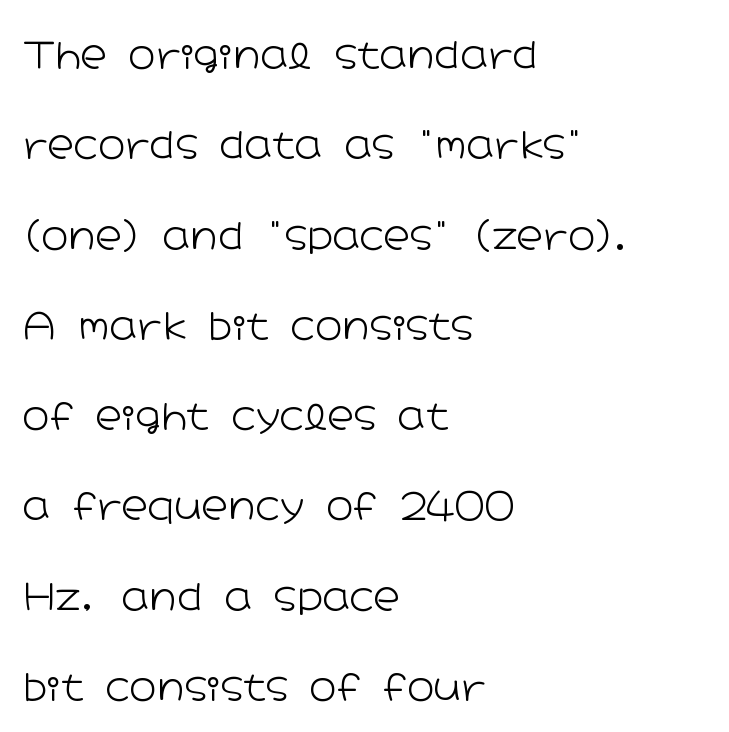
Q: Is the text bold? A: No.
Q: Is the text italic (slanted)? A: No, it is upright.
Q: Is the typeface a serif or a sans-serif typeface? A: Sans-serif.
Q: Is the text underlined? A: No.
Q: How is the paragraph aligned? A: Left-aligned.
Q: Is the spacing between letters normal or unusually wide? A: Normal.
Q: Is the spacing between lines tight, normal or loose? A: Loose.
Q: Width (condensed, normal, or wide)? A: Wide.
Q: Stroke contrast? A: Low.
Q: x-height? A: Medium.
Q: Monospaced? A: No.
